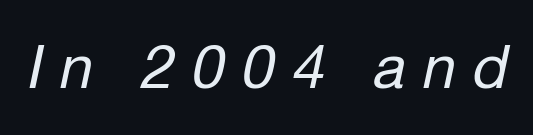
Compared with ordinary roman type, these characters are visibly tilted. These glyphs show unthickened strokes, regular width or finer. Plain, unruled lines of type. How are the letters spaced? Widely, with obvious added tracking. Is this a fixed-width face? No — the glyphs have proportional, varying widths.
